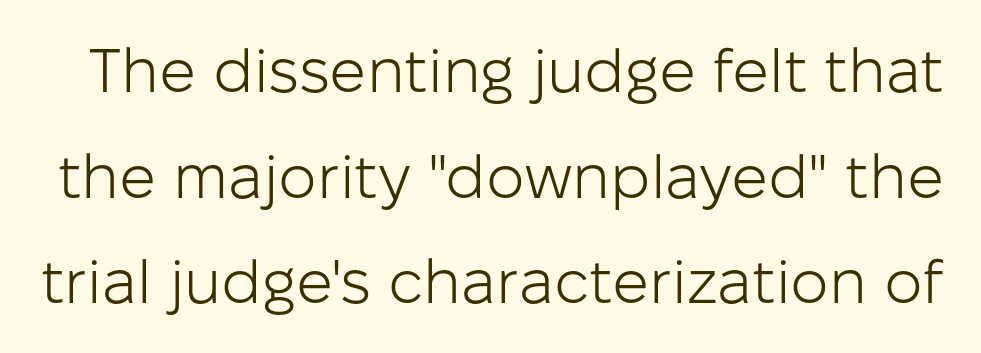
{"serif": "no", "italic": "no", "bold": "no", "weight": "light", "width": "normal", "stroke_contrast": "low", "x_height": "medium", "monospaced": "no", "underline": "no", "line_spacing_ratio": 1.73, "letter_spacing": "normal", "letter_spacing_em": 0.0, "glyph_px": 61}
